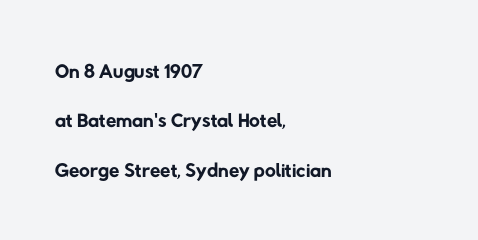
The image shows 30 px regular-weight sans-serif type; set left-aligned, normal line spacing (1.65x), normal letter spacing, not underlined; low stroke contrast and a medium x-height.
